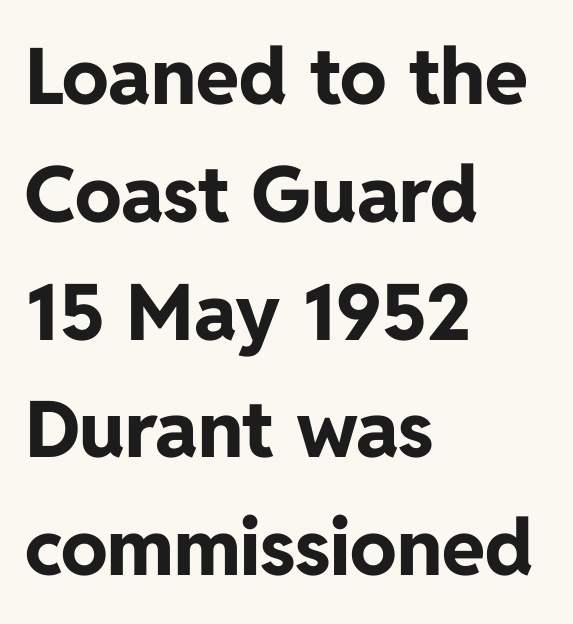
The image shows 78 px bold sans-serif type, upright; set left-aligned, normal line spacing (1.51x), normal letter spacing, not underlined; low stroke contrast and a medium x-height.
